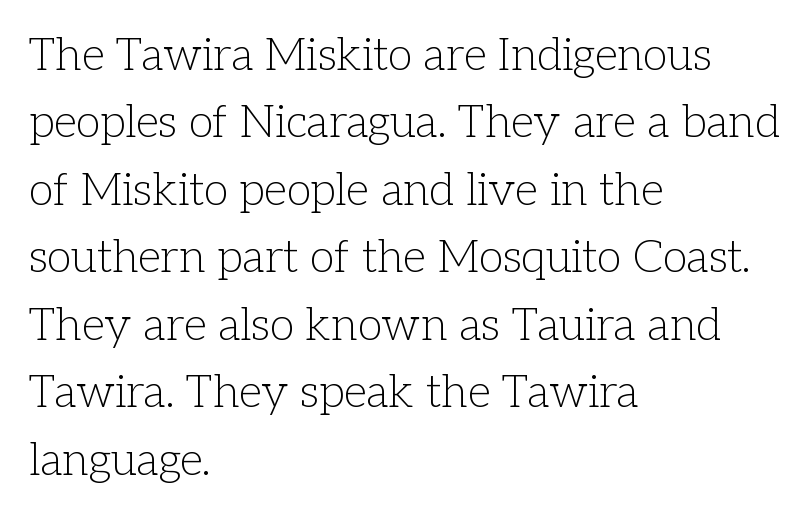
The image shows 45 px light serif type, upright; set left-aligned, normal line spacing (1.5x), normal letter spacing, not underlined; low stroke contrast and a medium x-height.
